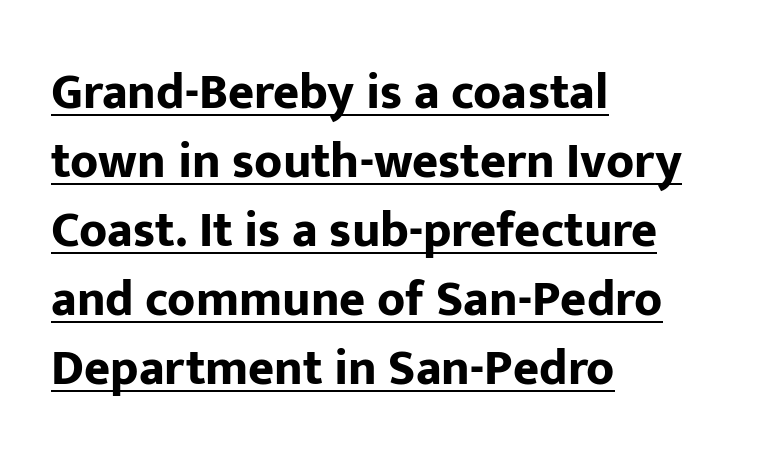
The image shows 50 px bold sans-serif type, upright; set left-aligned, normal line spacing (1.38x), normal letter spacing, underlined; low stroke contrast and a medium x-height.
